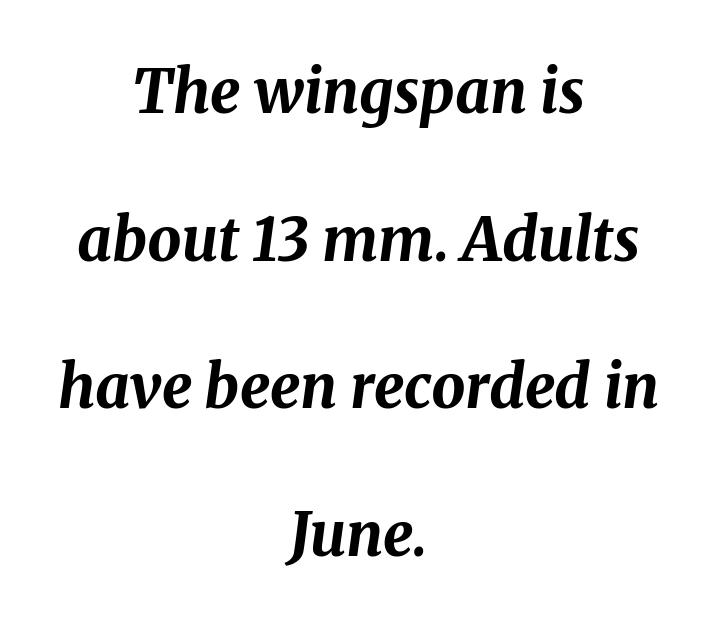
Q: Is the text bold? A: Yes.
Q: Is the text italic (slanted)? A: Yes, it leans right by about 8 degrees.
Q: Is the text underlined? A: No.
Q: How is the paragraph aligned? A: Centered.
Q: Is the spacing between letters normal or unusually wide? A: Normal.
Q: Is the spacing between lines tight, normal or loose? A: Loose.
Q: Width (condensed, normal, or wide)? A: Normal.
Q: Stroke contrast? A: Medium.
Q: x-height? A: Medium.
Q: Monospaced? A: No.
